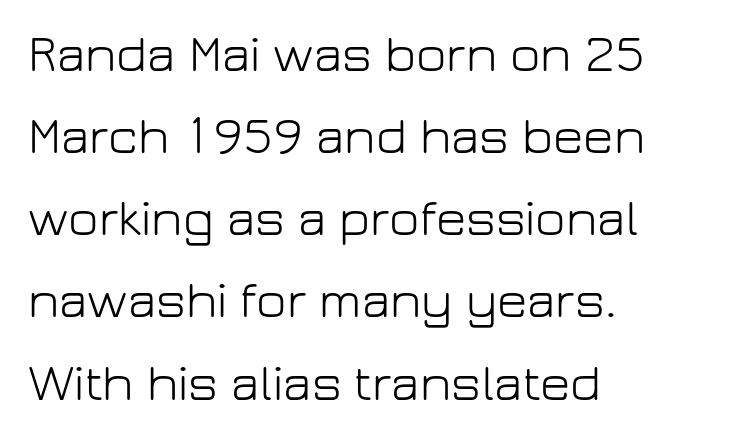
What stands out about the letter spacing? Nothing — it is the standard amount. Weight: not bold — regular or lighter. The passage shown is typeset with a sans-serif family. Spacing verdict: proportional, widths tailored to each character. Horizontal alignment here is leftward, the default for most running prose.
